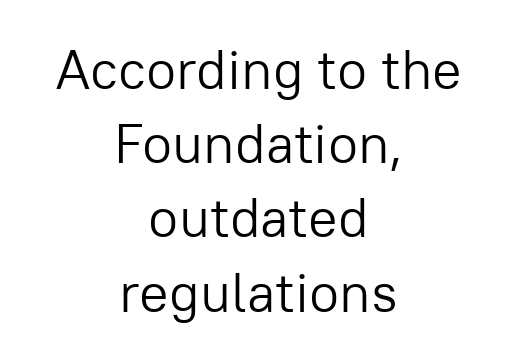
The passage is arranged like a title page — every line centered. Rendered with straight, roman letterforms. Each letter keeps its own natural width here, so spacing adapts to shape. This rendering leaves character spacing at its baseline value.
